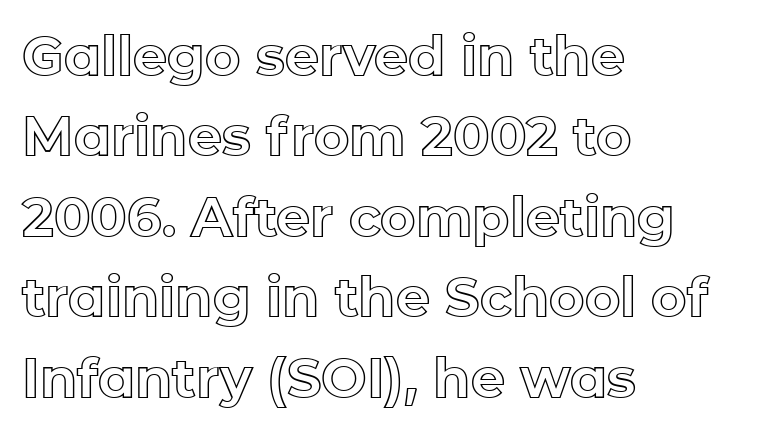
The image shows 54 px text type, upright; set left-aligned, normal line spacing (1.49x), normal letter spacing, not underlined; a medium x-height.
